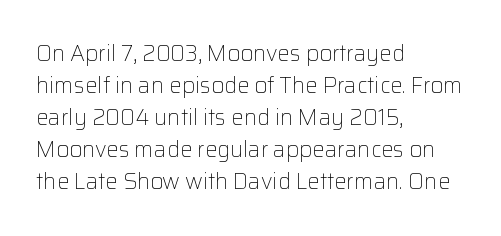
{"italic": "no", "bold": "no", "underline": "no", "align": "left", "line_spacing": "normal", "line_spacing_ratio": 1.46, "letter_spacing": "normal", "letter_spacing_em": 0.0, "glyph_px": 22}
